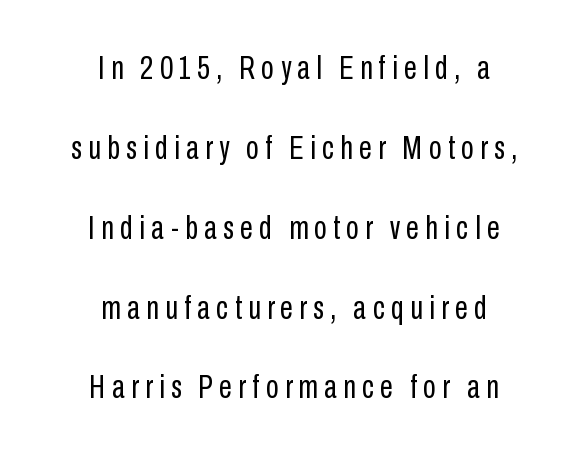
Q: Is the text bold? A: No.
Q: Is the text italic (slanted)? A: No, it is upright.
Q: Is the typeface a serif or a sans-serif typeface? A: Sans-serif.
Q: Is the text underlined? A: No.
Q: How is the paragraph aligned? A: Centered.
Q: Is the spacing between lines tight, normal or loose? A: Loose.
Q: Width (condensed, normal, or wide)? A: Condensed.
Q: Stroke contrast? A: Low.
Q: x-height? A: Medium.
Q: Monospaced? A: No.
